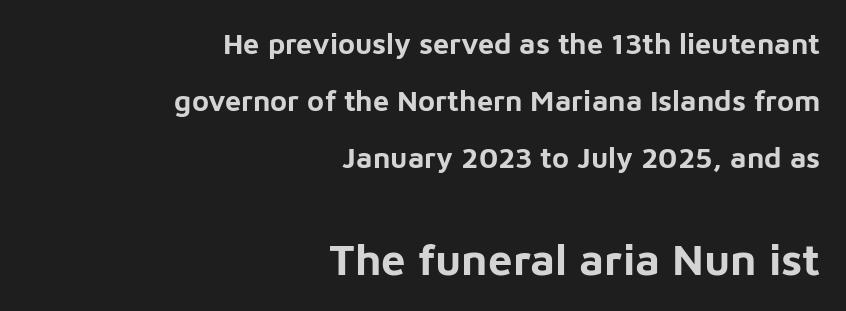
The image shows 44 px bold sans-serif type, upright; set right-aligned, loose line spacing (1.96x), normal letter spacing, not underlined; the second (bottom) block is 1.52x larger; low stroke contrast and a medium x-height.
